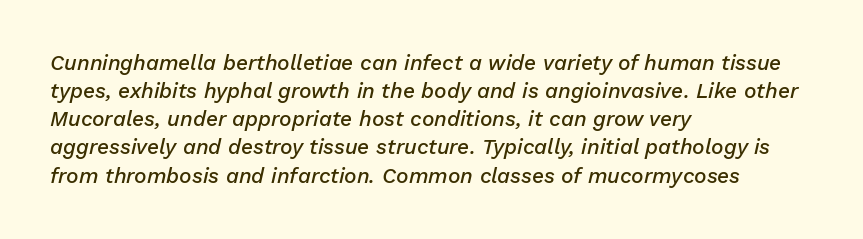
Q: Is the text bold? A: Semi-bold.
Q: Is the text italic (slanted)? A: Yes, it leans right by about 13 degrees.
Q: Is the text underlined? A: No.
Q: How is the paragraph aligned? A: Left-aligned.
Q: Is the spacing between letters normal or unusually wide? A: Normal.
Q: Is the spacing between lines tight, normal or loose? A: Normal.
